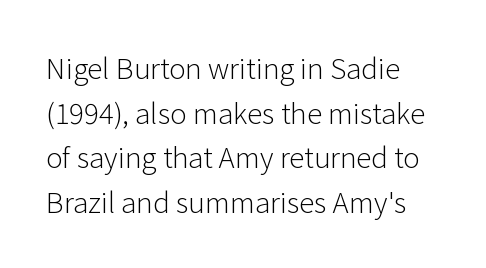
The image shows 28 px light sans-serif type, upright; set left-aligned, normal line spacing (1.59x), normal letter spacing, not underlined; low stroke contrast and a medium x-height.
